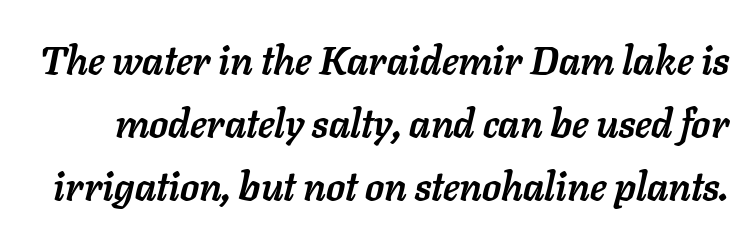
Looks like regular typesetting: each glyph gets only the width it needs. In terms of leading, this rendering sits right in the middle. Unmarked baselines from the first word to the last. Honestly, the letter spacing is just normal — you wouldn't notice it. Designer's note — italics engaged. The sample has been set heavy, in full bold.
